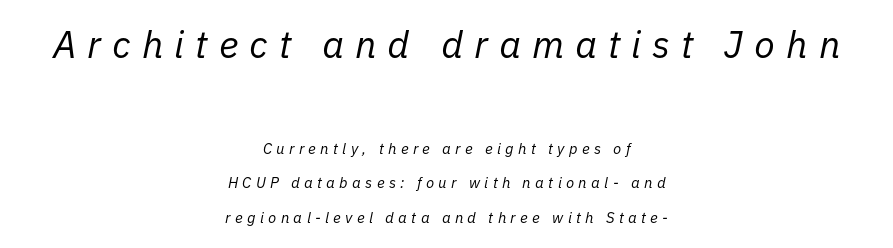
{"italic": "yes", "lean": "right", "slant_degrees": 11, "bold": "no", "weight": "regular", "width": "normal", "stroke_contrast": "low", "x_height": "medium", "monospaced": "no", "underline": "no", "align": "center", "line_spacing": "loose", "line_spacing_ratio": 2.32, "letter_spacing": "wide", "letter_spacing_em": 0.29, "larger_block": "first", "size_ratio": 2.53, "glyph_px": 38}
